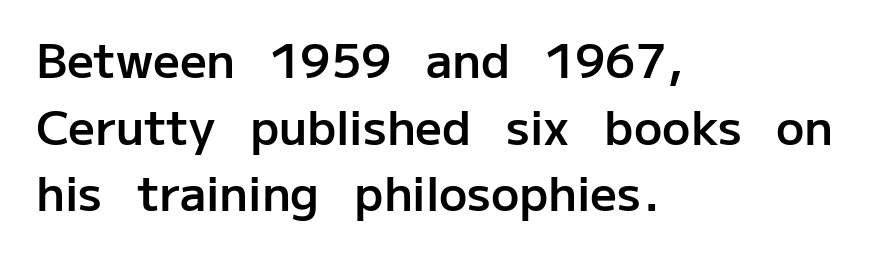
{"serif": "no", "italic": "no", "bold": "semi", "weight": "semibold", "width": "normal", "stroke_contrast": "low", "x_height": "medium", "monospaced": "no", "underline": "no", "align": "left", "line_spacing": "normal", "line_spacing_ratio": 1.42, "letter_spacing": "normal", "letter_spacing_em": 0.0, "glyph_px": 47}
